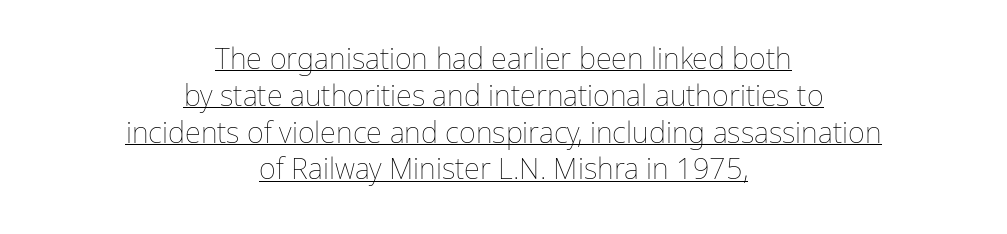
{"italic": "no", "bold": "no", "weight": "thin", "width": "normal", "stroke_contrast": "low", "x_height": "medium", "monospaced": "no", "underline": "yes", "align": "center", "line_spacing": "normal", "line_spacing_ratio": 1.27, "letter_spacing": "normal", "letter_spacing_em": 0.0, "glyph_px": 29}
